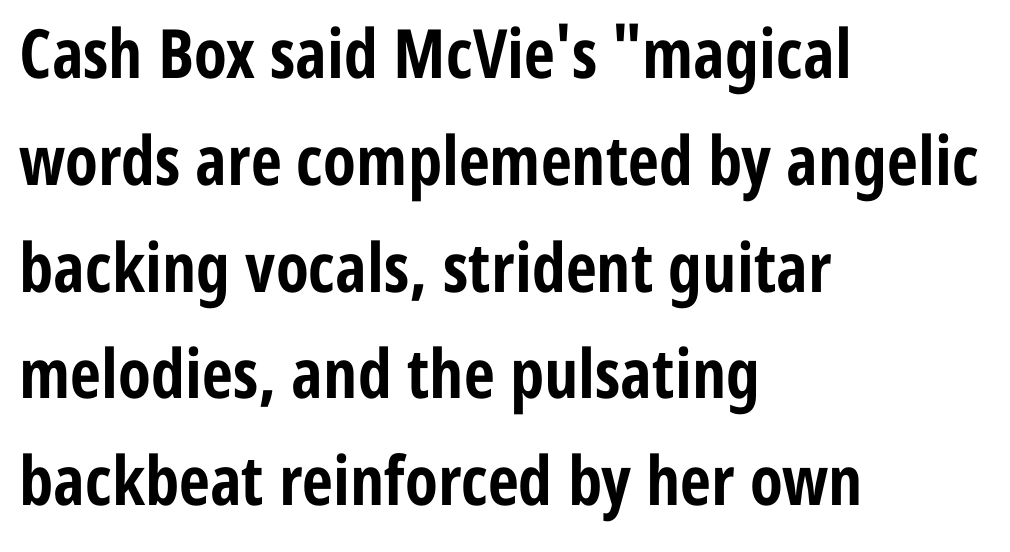
The image shows 68 px bold, condensed sans-serif type, upright; set left-aligned, normal line spacing (1.57x), normal letter spacing, not underlined; low stroke contrast and a medium x-height.
